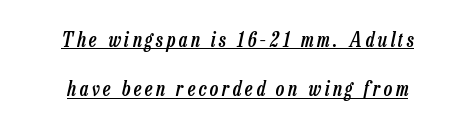
Q: Is the text bold? A: Semi-bold.
Q: Is the text italic (slanted)? A: Yes, it leans right by about 13 degrees.
Q: Is the text underlined? A: Yes.
Q: How is the paragraph aligned? A: Centered.
Q: Is the spacing between lines tight, normal or loose? A: Loose.
